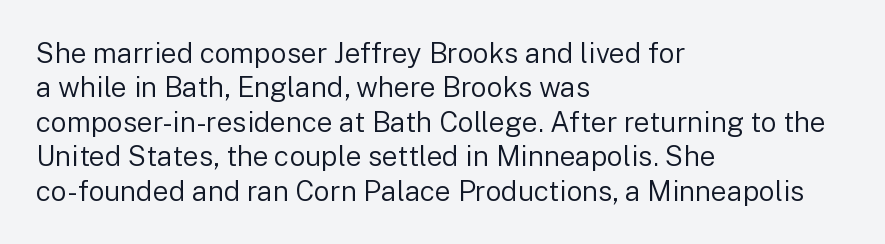
{"serif": "no", "italic": "no", "bold": "no", "weight": "regular", "width": "normal", "stroke_contrast": "low", "x_height": "medium", "monospaced": "no", "underline": "no", "align": "left", "line_spacing_ratio": 1.23, "letter_spacing": "normal", "letter_spacing_em": 0.0, "glyph_px": 28}
